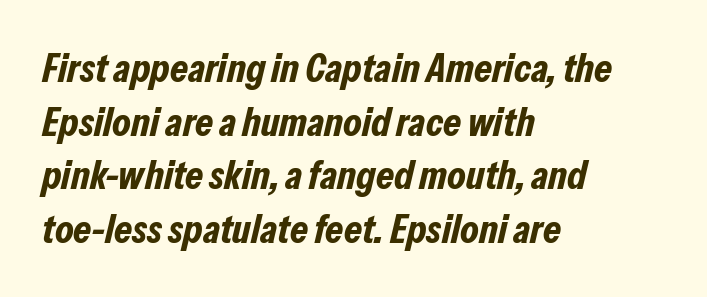
Q: Is the text bold? A: Yes.
Q: Is the text italic (slanted)? A: Yes, it leans right by about 13 degrees.
Q: Is the text underlined? A: No.
Q: How is the paragraph aligned? A: Left-aligned.
Q: Is the spacing between letters normal or unusually wide? A: Normal.
Q: Is the spacing between lines tight, normal or loose? A: Normal.
Q: Width (condensed, normal, or wide)? A: Condensed.
Q: Stroke contrast? A: Low.
Q: x-height? A: Medium.
Q: Monospaced? A: No.
